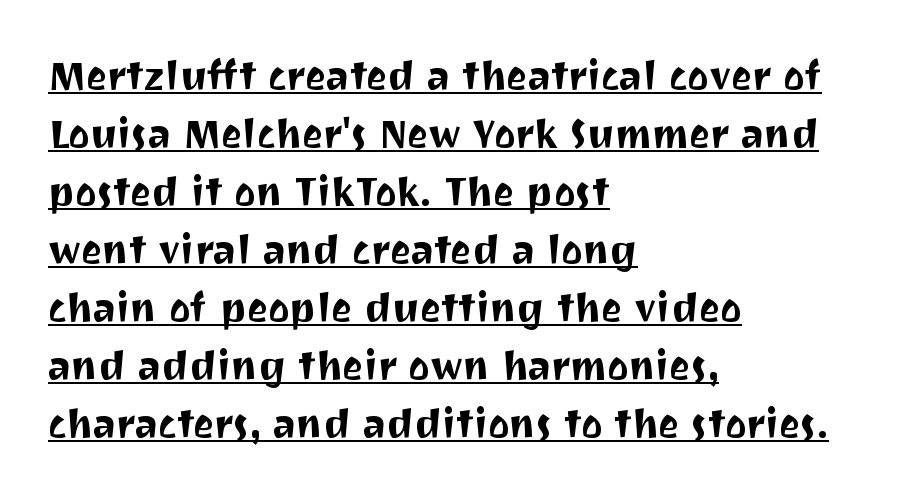
The line texture is even and compact thanks to regular tracking. Upright lettering throughout. Emphasis is given by a line drawn under the lettering. The paragraph has a hard left edge and a soft right edge. Proportional: the letters do not fall into vertical columns. The passage shown stacks its lines at a standard gap.
